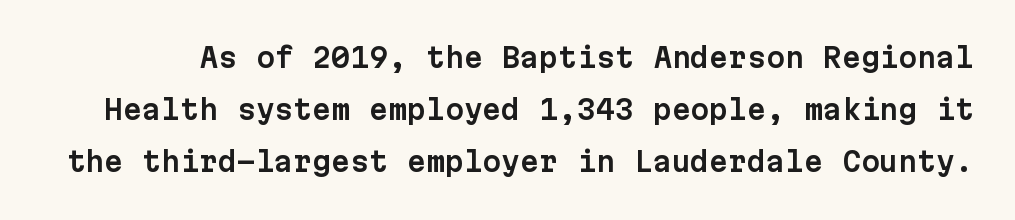
The image shows 27 px text type, upright; set loose line spacing (1.93x), normal letter spacing, not underlined.
